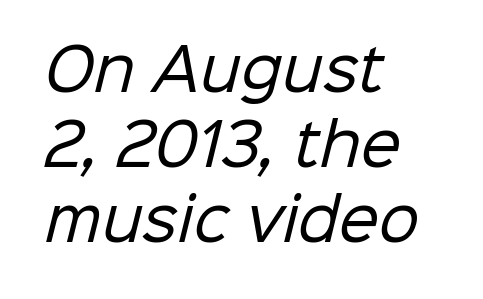
Do the characters align in a grid? No, the font is proportional. Summary of weight: not heavy and not bold. Check under the words: just untouched page. This rendering employs a face without finishing strokes, i.e., a sans-serif. This block has exactly the height ordinary leading produces.
